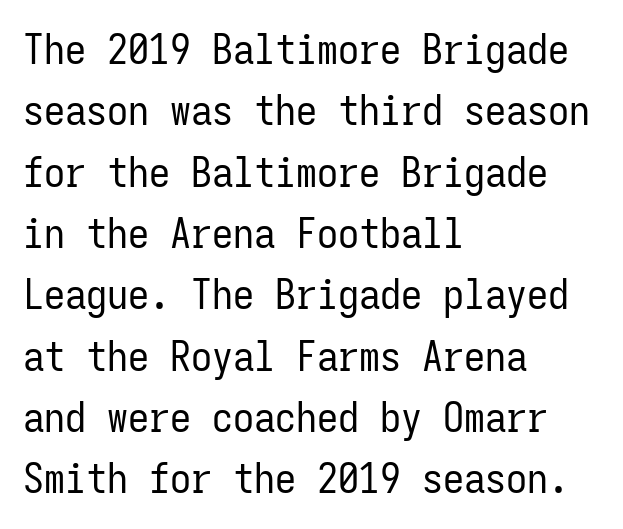
{"serif": "no", "italic": "no", "bold": "no", "weight": "regular", "width": "condensed", "stroke_contrast": "low", "x_height": "medium", "monospaced": "yes", "underline": "no", "align": "left", "line_spacing": "normal", "line_spacing_ratio": 1.46, "letter_spacing": "normal", "letter_spacing_em": 0.0, "glyph_px": 42}
